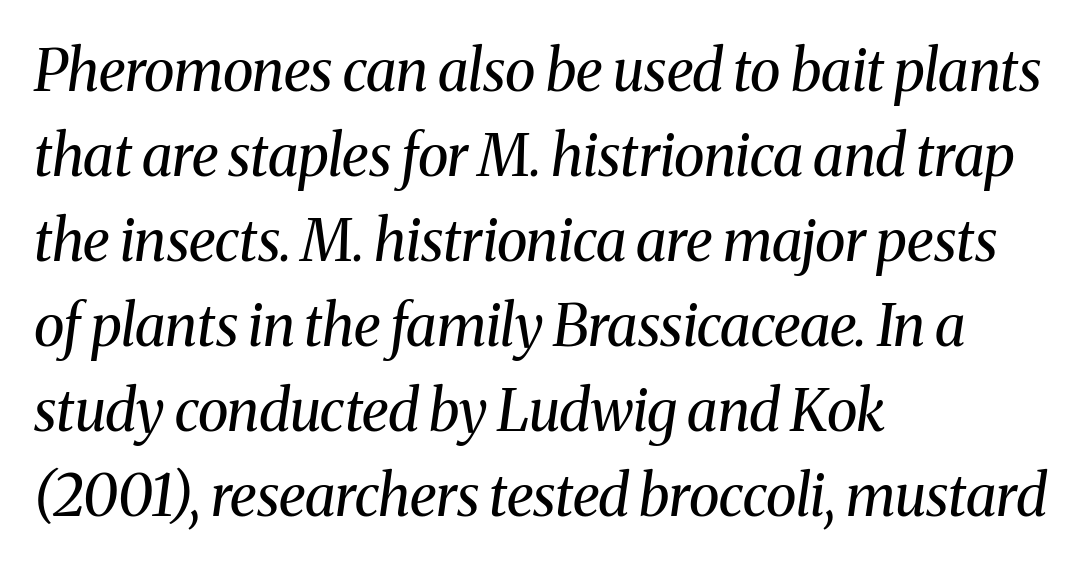
The image shows 57 px regular-weight serif type, italic (leaning right); set left-aligned, normal line spacing (1.49x), normal letter spacing, not underlined; medium stroke contrast and a medium x-height.
